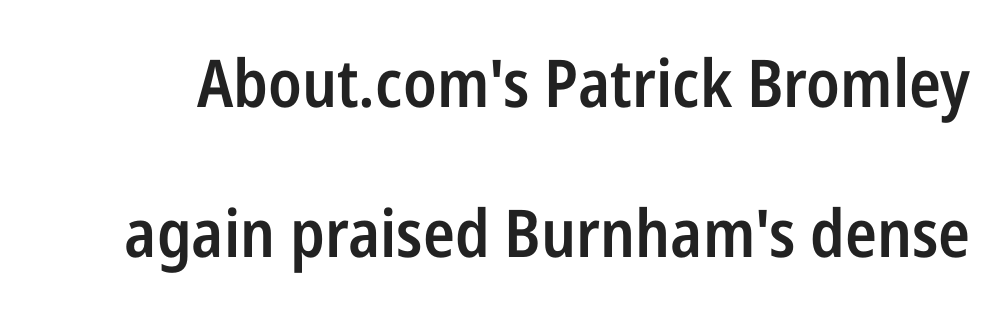
{"serif": "no", "italic": "no", "bold": "semi", "weight": "semibold", "width": "condensed", "stroke_contrast": "low", "x_height": "medium", "monospaced": "no", "underline": "no", "line_spacing": "loose", "line_spacing_ratio": 2.27, "letter_spacing": "normal", "letter_spacing_em": 0.0, "glyph_px": 66}
